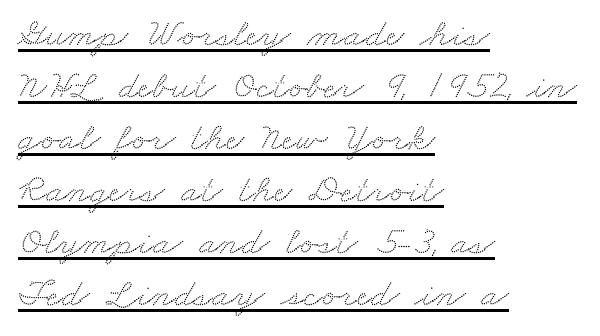
Q: Is the typeface a serif or a sans-serif typeface? A: Serif.
Q: Is the text underlined? A: Yes.
Q: How is the paragraph aligned? A: Left-aligned.
Q: Is the spacing between letters normal or unusually wide? A: Normal.
Q: Is the spacing between lines tight, normal or loose? A: Normal.
Q: Width (condensed, normal, or wide)? A: Wide.
Q: Stroke contrast? A: Medium.
Q: x-height? A: Small.
Q: Monospaced? A: No.
